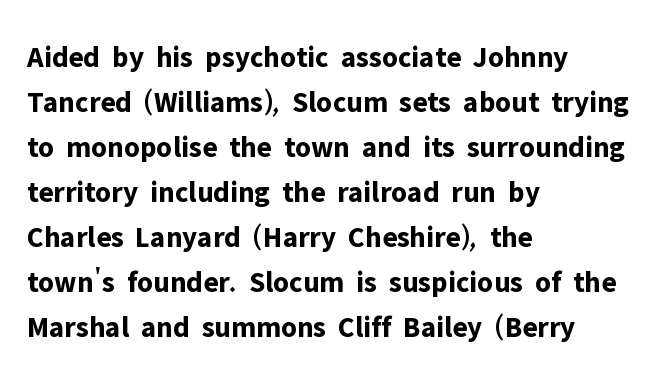
Any mark beneath the type? The region is blank. This is sans-serif lettering, the kind often seen on screens and signage. A dark, heavy texture on the line: the type is bold. The letterforms sit shoulder to shoulder at normal distance.
